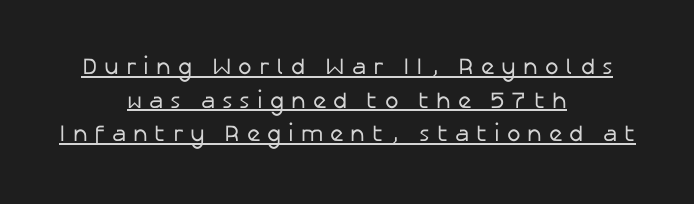
Is there an underline? Yes — a line sits under the letters. The face looks like a standard text weight, possibly lighter. This is roman type, the default non-slanted kind. Vertical spacing — default. Alignment: centered.
